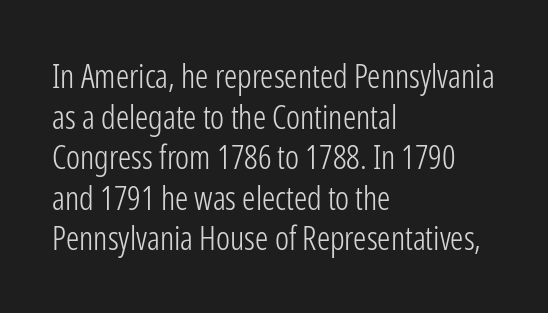
Unmarked baselines from the first word to the last. Every row of glyphs begins at an identical x-position on the left. Honestly, the letter spacing is just normal — you wouldn't notice it. Weight: in the light-to-regular range. Every stem runs plumb, perpendicular to the baseline.
